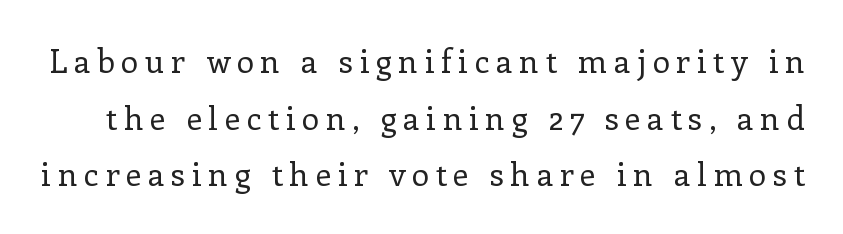
Q: Is the text bold? A: No.
Q: Is the text italic (slanted)? A: No, it is upright.
Q: Is the typeface a serif or a sans-serif typeface? A: Serif.
Q: Is the text underlined? A: No.
Q: Is the spacing between letters normal or unusually wide? A: Unusually wide.
Q: Width (condensed, normal, or wide)? A: Normal.
Q: Stroke contrast? A: Low.
Q: x-height? A: Medium.
Q: Monospaced? A: No.
